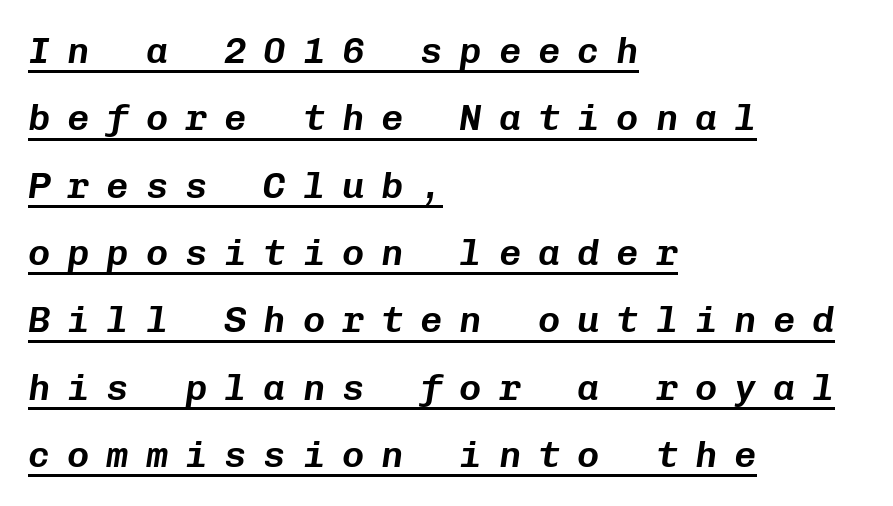
Descenders here cross a horizontal rule under the line. These lines are rendered in a fixed-pitch font. Visually the block forms a straight wall on the left and a jagged coastline on the right. Each word looks stretched out because of the extra space between its letters. Every character sits at an angle, as italics do.
